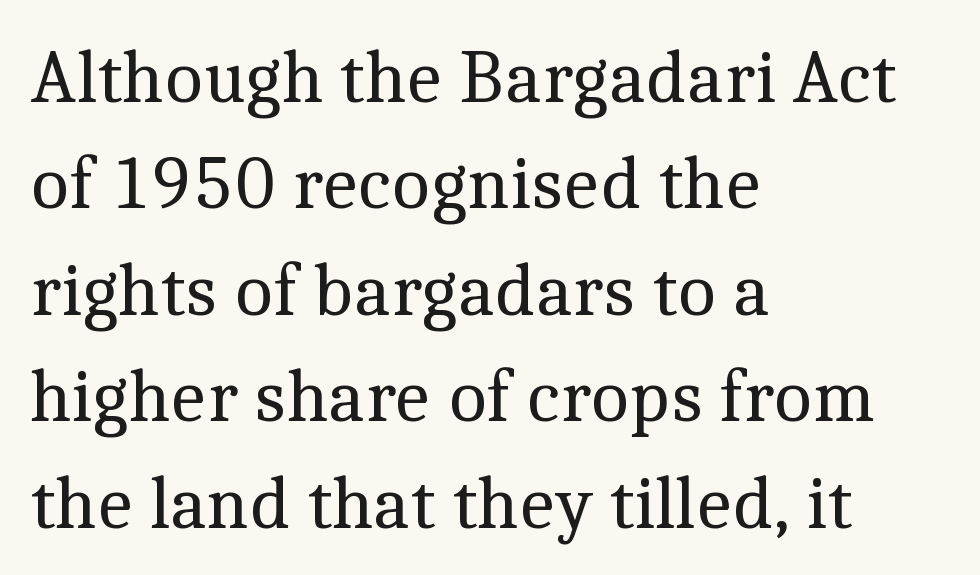
Q: Is the text bold? A: No.
Q: Is the text italic (slanted)? A: No, it is upright.
Q: Is the typeface a serif or a sans-serif typeface? A: Serif.
Q: Is the text underlined? A: No.
Q: How is the paragraph aligned? A: Left-aligned.
Q: Is the spacing between letters normal or unusually wide? A: Normal.
Q: Is the spacing between lines tight, normal or loose? A: Normal.
Q: Width (condensed, normal, or wide)? A: Normal.
Q: x-height? A: Medium.
Q: Monospaced? A: No.
